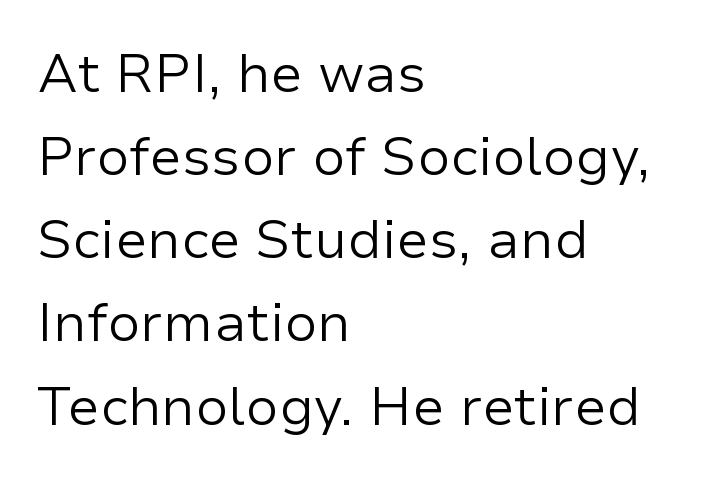
{"serif": "no", "italic": "no", "bold": "no", "weight": "regular", "width": "normal", "stroke_contrast": "low", "x_height": "medium", "monospaced": "no", "underline": "no", "align": "left", "line_spacing": "normal", "line_spacing_ratio": 1.54, "letter_spacing": "normal", "letter_spacing_em": 0.0, "glyph_px": 54}
